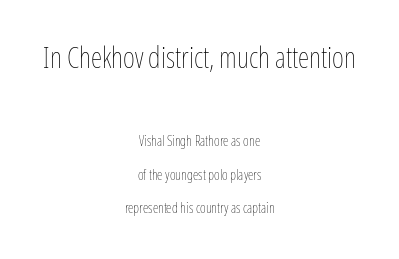
Q: Is the text bold? A: No.
Q: Is the text italic (slanted)? A: No, it is upright.
Q: Is the text underlined? A: No.
Q: How is the paragraph aligned? A: Centered.
Q: Is the spacing between letters normal or unusually wide? A: Normal.
Q: Is the spacing between lines tight, normal or loose? A: Loose.
Q: Which block of text is set in a larger size, the first (top) or the second (bottom)? A: The first (top) one.
Q: Width (condensed, normal, or wide)? A: Condensed.
Q: Stroke contrast? A: Low.
Q: x-height? A: Medium.
Q: Monospaced? A: No.
